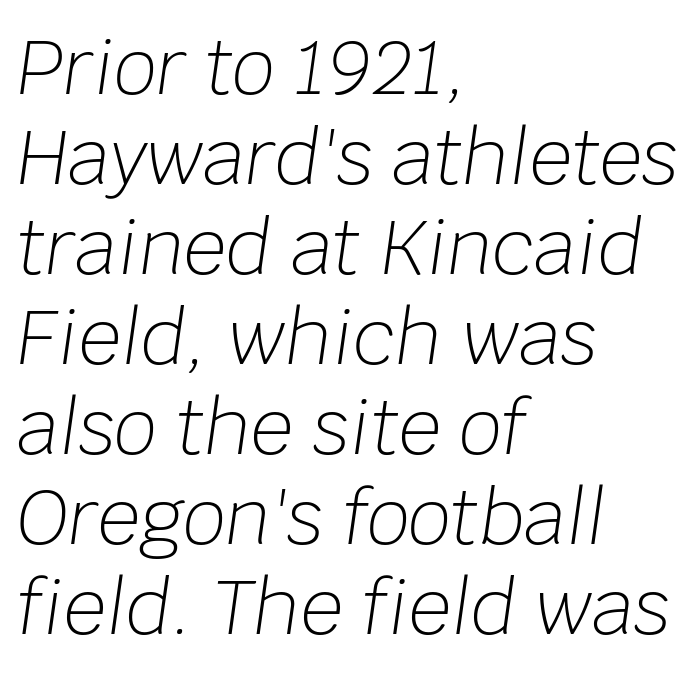
It's the slanting kind of type. No chunkiness to these letters — they're not bold. Is this a fixed-width face? No — the glyphs have proportional, varying widths. These lines are set flush left with a ragged right edge. Standard letterfit; no display-style spreading of the glyphs. Descenders are the only things crossing below the line.
